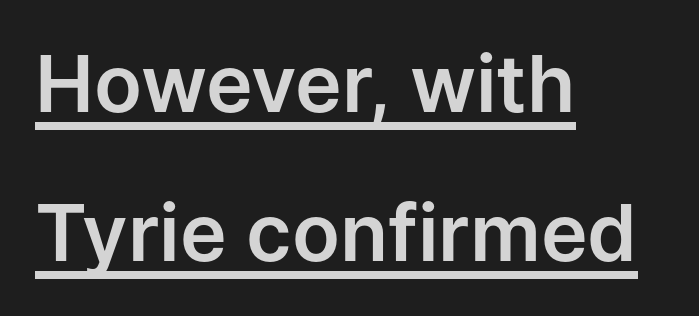
The text block is weighted toward the left margin, trailing off unevenly rightward. This rendering leaves character spacing at its baseline value. Type style note: lacks serifs. These lines are rendered in a variable-pitch font.
